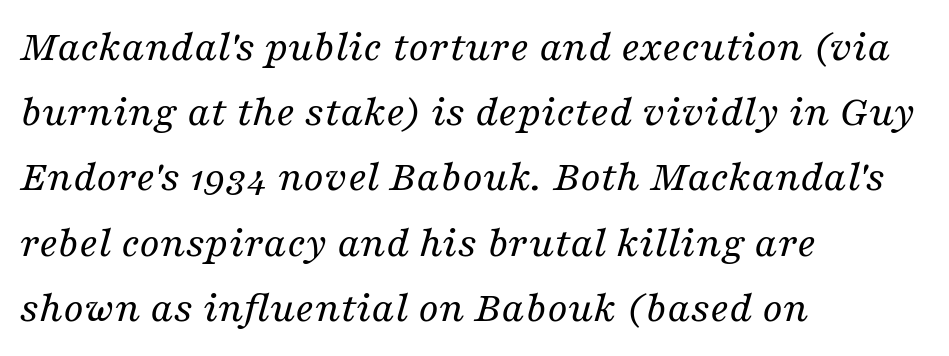
Q: Is the text bold? A: No.
Q: Is the text italic (slanted)? A: Yes, it leans right by about 16 degrees.
Q: Is the typeface a serif or a sans-serif typeface? A: Serif.
Q: Is the text underlined? A: No.
Q: How is the paragraph aligned? A: Left-aligned.
Q: Is the spacing between letters normal or unusually wide? A: Normal.
Q: Is the spacing between lines tight, normal or loose? A: Normal.
Q: Width (condensed, normal, or wide)? A: Normal.
Q: Stroke contrast? A: Medium.
Q: x-height? A: Medium.
Q: Monospaced? A: No.
